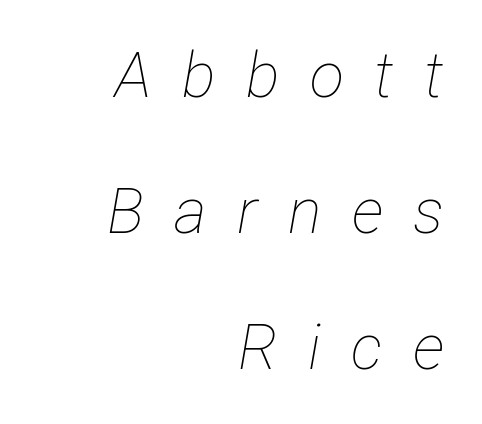
The image shows 63 px thin, condensed type, italic (leaning right); set right-aligned, loose line spacing (2.16x), unusually wide letter spacing (+0.48 em), not underlined; low stroke contrast and a medium x-height.
